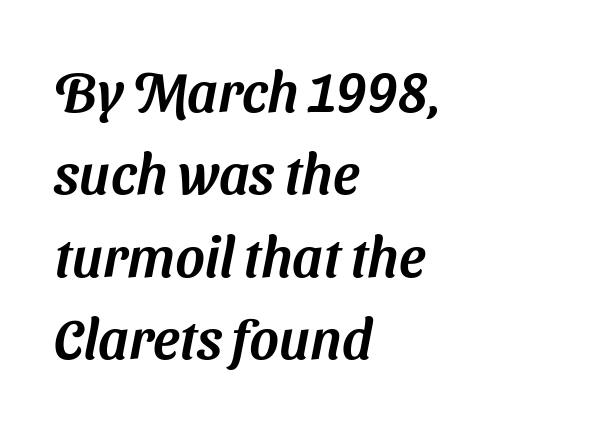
The image shows 56 px sans-serif type; set left-aligned, normal line spacing (1.47x), normal letter spacing, not underlined; medium stroke contrast and a medium x-height.
